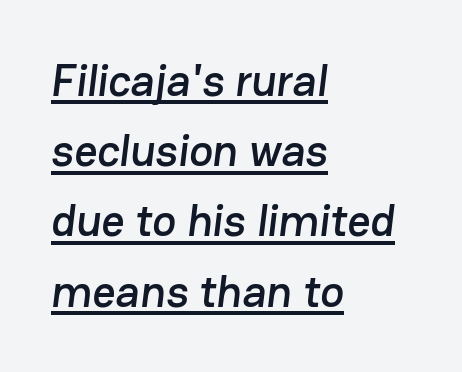
{"serif": "no", "width": "normal", "stroke_contrast": "low", "x_height": "medium", "monospaced": "no", "underline": "yes", "align": "left", "line_spacing": "normal", "line_spacing_ratio": 1.56, "letter_spacing": "normal", "letter_spacing_em": 0.0, "glyph_px": 45}
